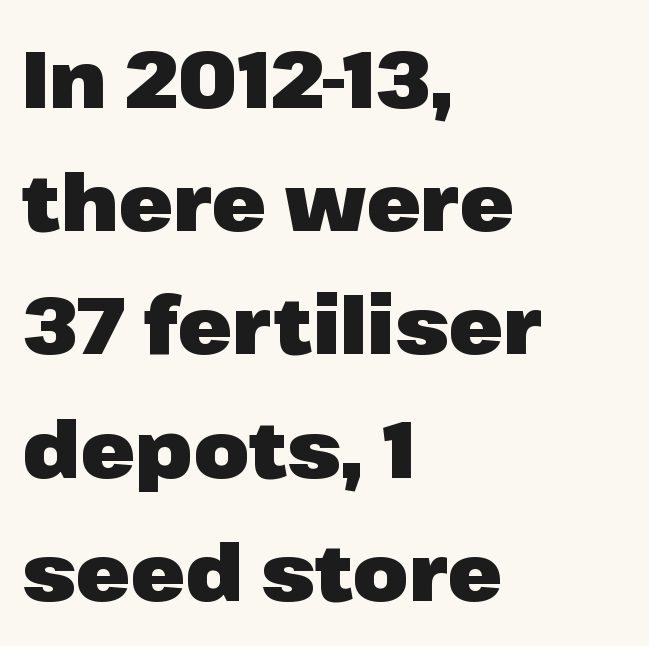
The image shows 80 px heavy sans-serif type, upright; set left-aligned, normal line spacing (1.54x), normal letter spacing, not underlined; low stroke contrast and a medium x-height.
